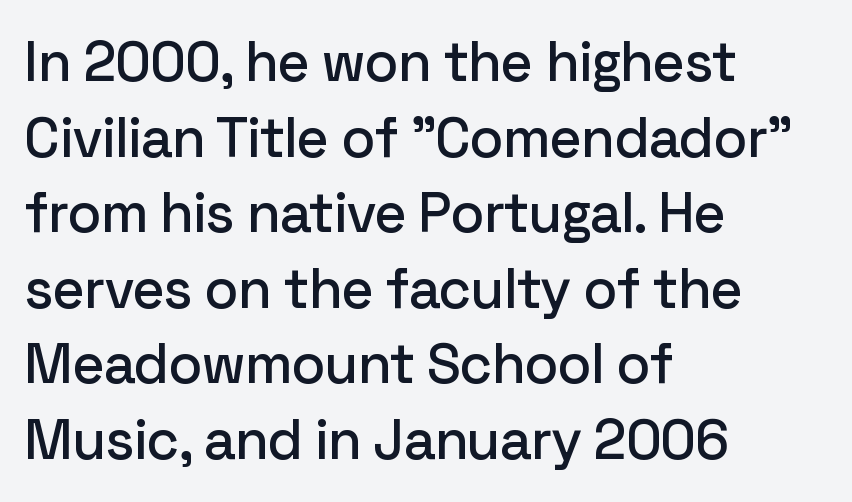
The letters advance in unequal steps, a hallmark of proportional type. Line starts are locked; line ends wander. The gap between lines stays unmarked. Tall strokes in this sample are plumb rather than angled.
